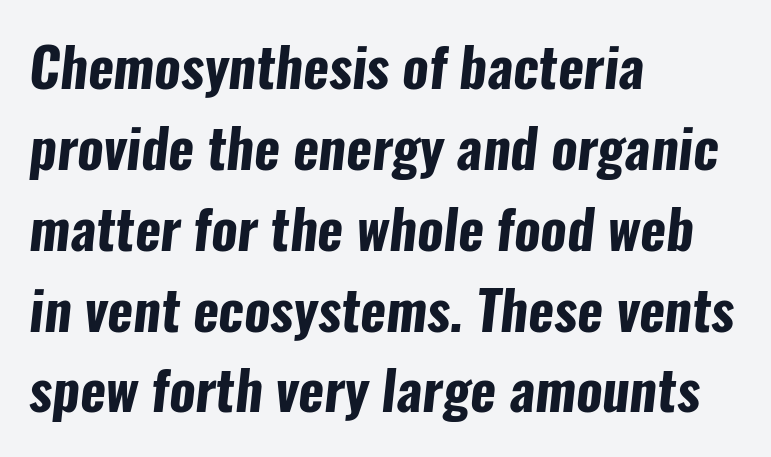
{"serif": "no", "bold": "yes", "weight": "bold", "width": "condensed", "stroke_contrast": "low", "x_height": "medium", "monospaced": "no", "underline": "no", "align": "left", "line_spacing": "normal", "line_spacing_ratio": 1.47, "letter_spacing": "normal", "letter_spacing_em": 0.0, "glyph_px": 55}
